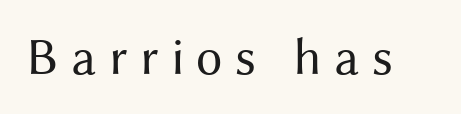
Q: Is the text bold? A: No.
Q: Is the text italic (slanted)? A: No, it is upright.
Q: Is the typeface a serif or a sans-serif typeface? A: Sans-serif.
Q: Is the text underlined? A: No.
Q: Is the spacing between letters normal or unusually wide? A: Unusually wide.
Q: Width (condensed, normal, or wide)? A: Normal.
Q: Stroke contrast? A: Medium.
Q: x-height? A: Medium.
Q: Monospaced? A: No.
